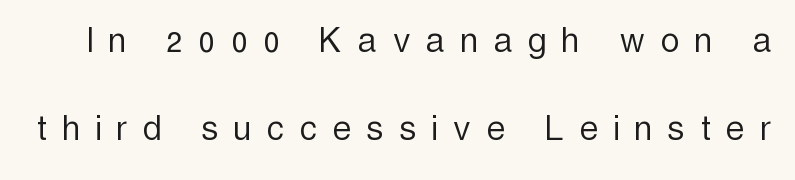
A great deal of white space separates one row of letters from the next. This rendering employs a face without finishing strokes, i.e., a sans-serif. Glance below the letters and you will spot only blank space. The characters are drawn with everyday or finer stroke widths. Style check: upright. Varying glyph widths throughout — classic text-font behaviour.
